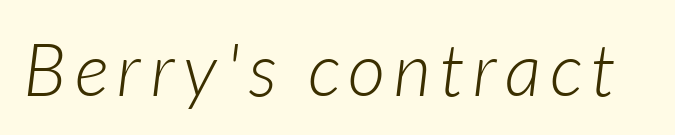
The image shows 73 px light type, italic (leaning right); set not underlined; low stroke contrast and a medium x-height.
